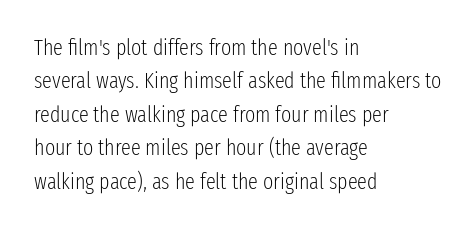
Summary of vertical rhythm: regular, with standard interline spacing. No extra ink here — the face is not bold. Quick note: not italic, upright. Horizontal alignment here is leftward, the default for most running prose.
